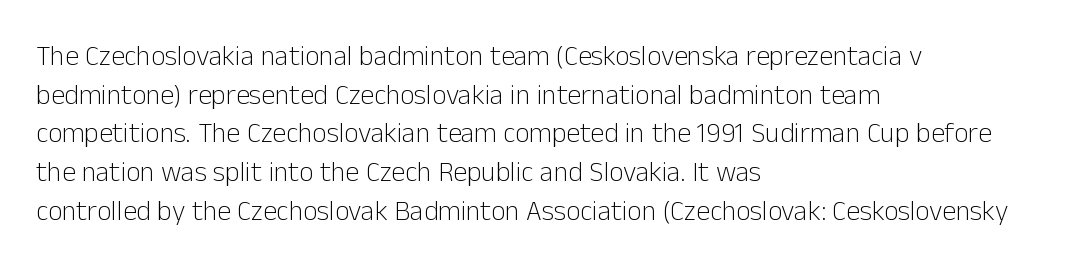
{"serif": "no", "italic": "no", "bold": "no", "weight": "light", "width": "normal", "stroke_contrast": "low", "x_height": "medium", "monospaced": "no", "underline": "no", "align": "left", "line_spacing": "normal", "line_spacing_ratio": 1.38, "letter_spacing": "normal", "letter_spacing_em": 0.0, "glyph_px": 28}
